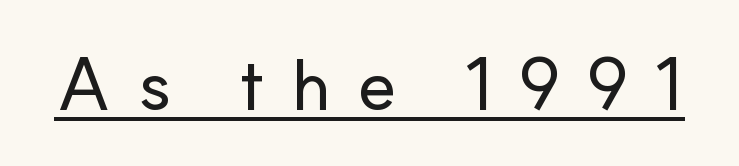
Q: Is the text italic (slanted)? A: No, it is upright.
Q: Is the typeface a serif or a sans-serif typeface? A: Sans-serif.
Q: Is the text underlined? A: Yes.
Q: Is the spacing between letters normal or unusually wide? A: Unusually wide.
Q: Width (condensed, normal, or wide)? A: Normal.
Q: Stroke contrast? A: Low.
Q: x-height? A: Small.
Q: Monospaced? A: No.
